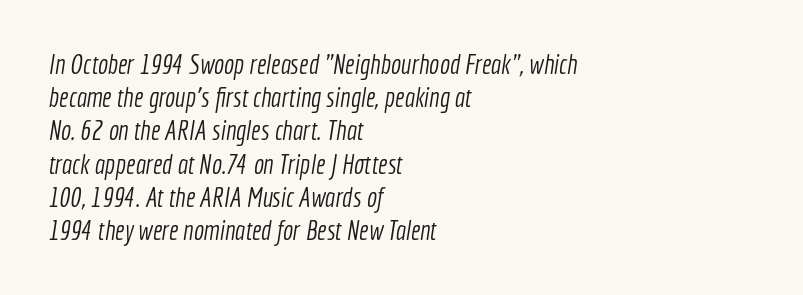
Left-aligned paragraph, ragged on the right. No word sits above an underline. This sample uses plain, unmodified letter spacing. No letter is thick-stroked: the sample isn't bold.
